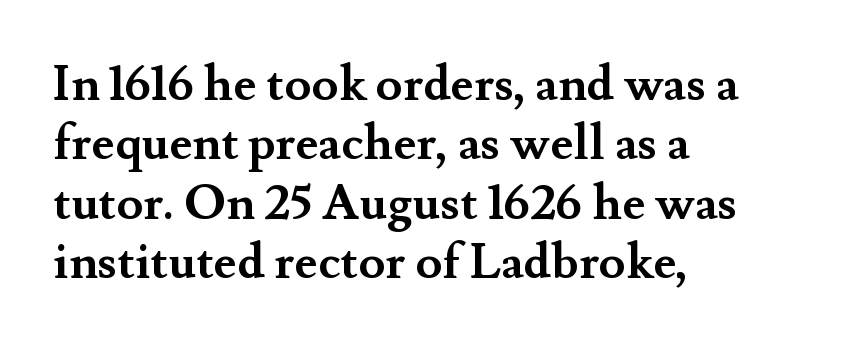
The zone under the glyphs is completely vacant. Every stem runs plumb, perpendicular to the baseline. Each word holds together tightly as a unit, with standard inter-letter gaps. The letters advance in unequal steps, a hallmark of proportional type. The glyphs have the mass of a bold cut. Observe the serifs anchoring each vertical stroke in this sample.
